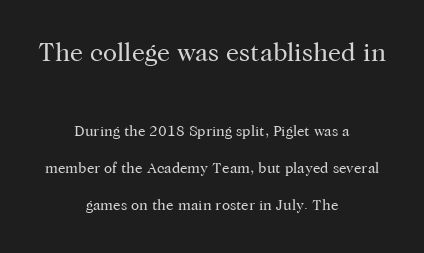
{"italic": "no", "bold": "no", "underline": "no", "align": "center", "line_spacing": "loose", "line_spacing_ratio": 2.49, "letter_spacing": "normal", "letter_spacing_em": 0.0, "larger_block": "first", "size_ratio": 1.73, "glyph_px": 26}
